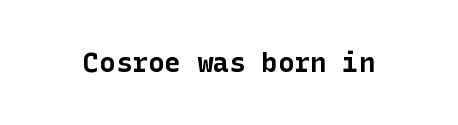
What stands out about the letter spacing? Nothing — it is the standard amount. No italicization has been applied; the sample stays upright. The gap between lines stays unmarked. Thick stems and heavy bowls — unmistakably bold.
